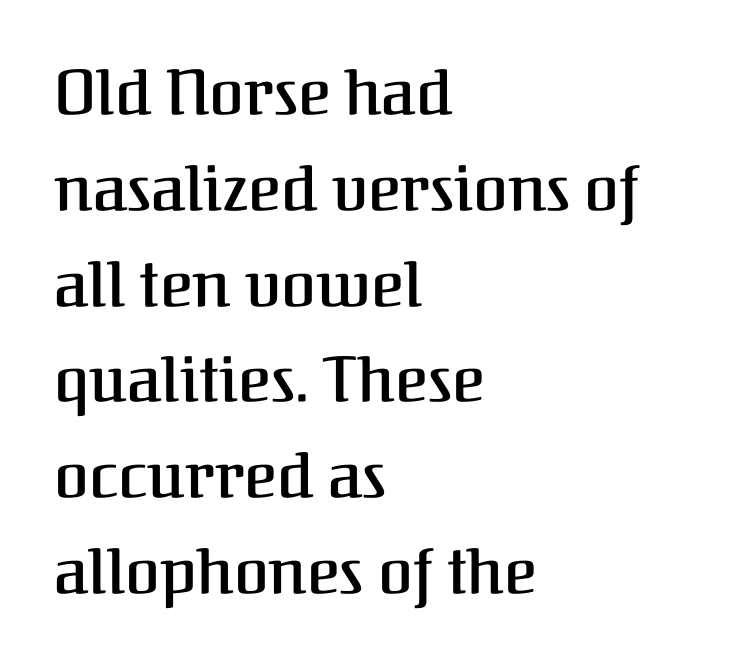
The image shows 63 px semibold serif type, upright; set left-aligned, normal line spacing (1.52x), normal letter spacing, not underlined; medium stroke contrast and a medium x-height.
